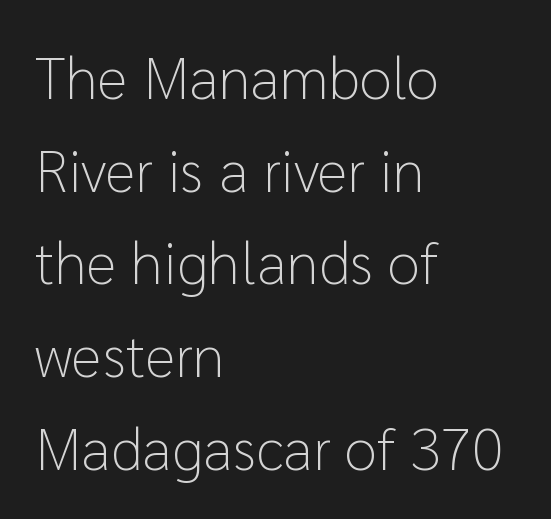
This rendering leaves character spacing at its baseline value. Honestly, there is no underline to notice here at all. Bold? No — there's no thickening of the strokes. Look at the bottom of the vertical strokes: they stop flat, with no serifs.
